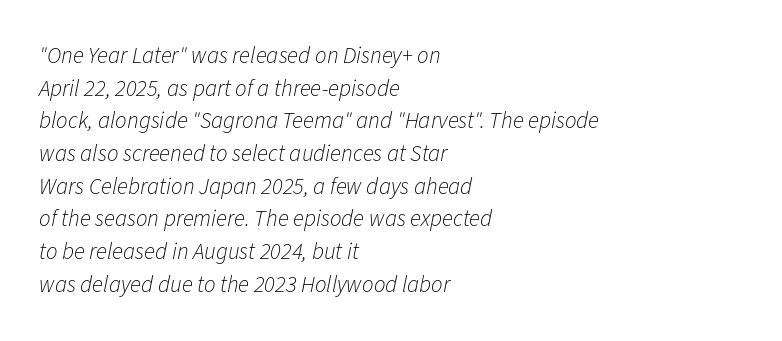
Q: Is the text bold? A: No.
Q: Is the text italic (slanted)? A: Yes, it leans right by about 11 degrees.
Q: Is the text underlined? A: No.
Q: How is the paragraph aligned? A: Left-aligned.
Q: Is the spacing between letters normal or unusually wide? A: Normal.
Q: Is the spacing between lines tight, normal or loose? A: Normal.
